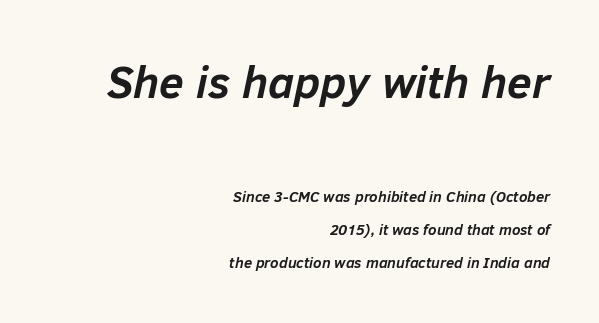
The image shows 45 px semibold type, italic (leaning right); set right-aligned, loose line spacing (2.22x), normal letter spacing, not underlined; the first (top) block is 3.0x larger; low stroke contrast and a medium x-height.
